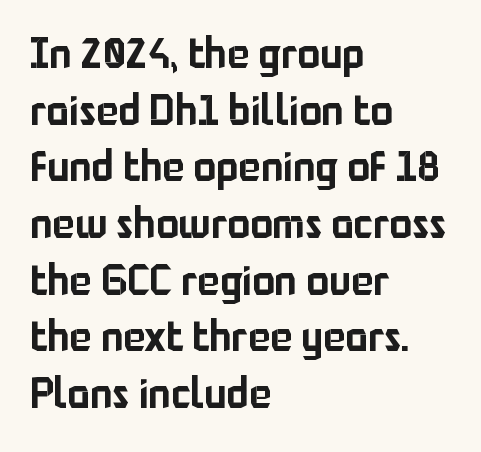
{"serif": "no", "italic": "no", "width": "normal", "stroke_contrast": "low", "x_height": "medium", "monospaced": "no", "underline": "no", "align": "left", "line_spacing": "normal", "line_spacing_ratio": 1.35, "letter_spacing": "normal", "letter_spacing_em": 0.0, "glyph_px": 42}
